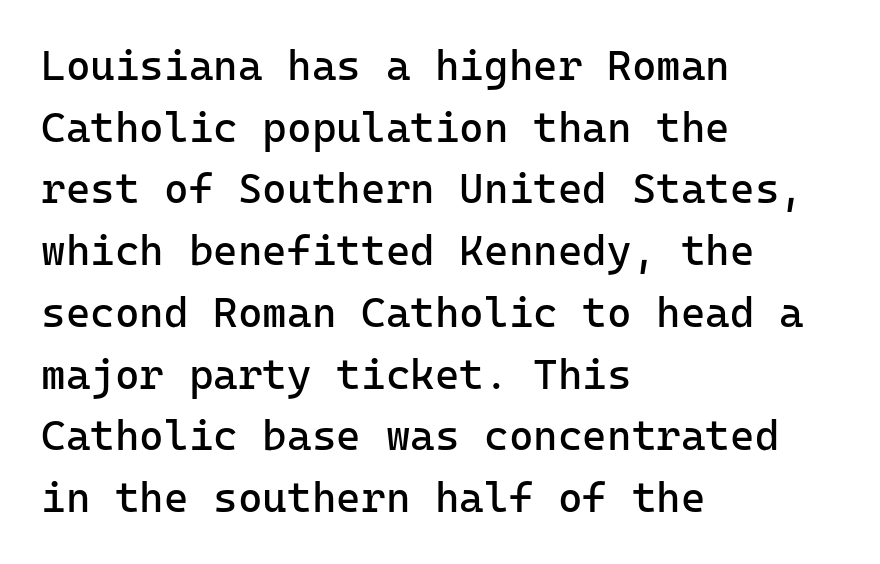
The image shows 42 px regular-weight sans-serif type, upright; set left-aligned, normal line spacing (1.47x), normal letter spacing, not underlined; low stroke contrast and a medium x-height.
